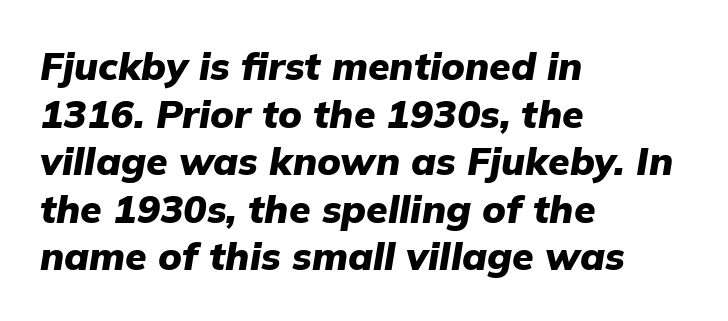
The image shows 39 px heavy type, italic (leaning right); set left-aligned, line spacing 1.22x, normal letter spacing, not underlined; low stroke contrast and a medium x-height.
